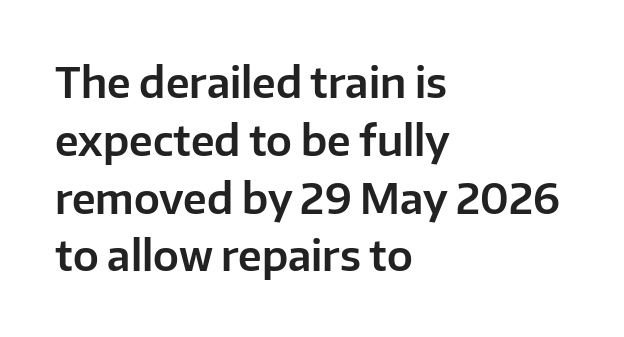
The image shows 41 px sans-serif type, upright; set left-aligned, normal line spacing (1.41x), normal letter spacing, not underlined; low stroke contrast and a medium x-height.
